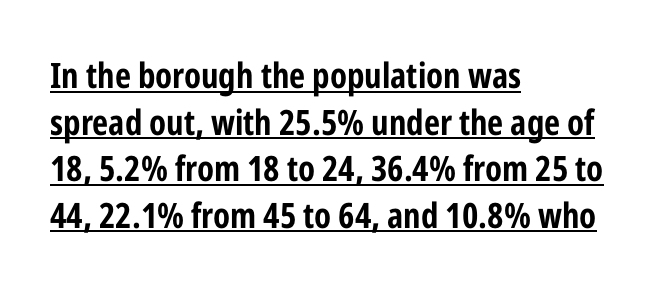
The image shows 35 px bold, condensed sans-serif type, upright; set left-aligned, normal line spacing (1.33x), normal letter spacing, underlined; low stroke contrast and a medium x-height.
